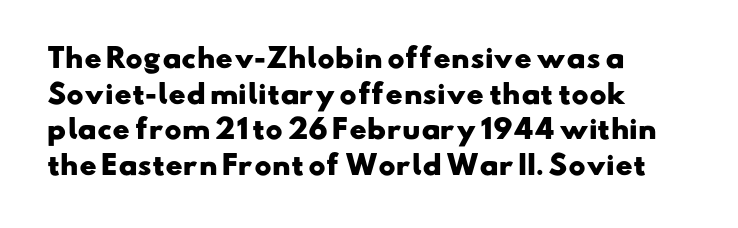
{"bold": "yes", "underline": "no", "align": "left", "line_spacing": "normal", "line_spacing_ratio": 1.37, "letter_spacing": "normal", "letter_spacing_em": 0.0, "glyph_px": 26}
